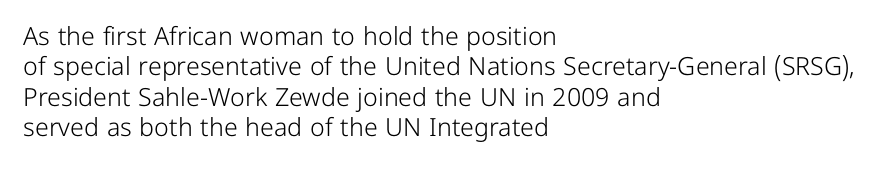
Nope, not italic — everything's standing straight. Only glyphs here, with clear space below each row. Leftover space on each line is placed entirely after the last word. The gaps between neighbouring characters are ordinary and unremarkable. A light-to-regular cut is what we see here.
